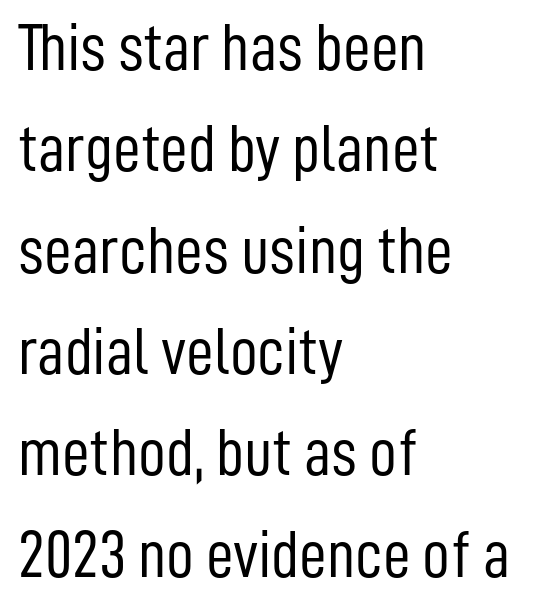
This sample has the flowing, uneven cadence of proportional lettering. Beneath every word, the page is bare. The horizontal fit of the characters is conventional and even. Every row of glyphs begins at an identical x-position on the left. This is sans-serif lettering, the kind often seen on screens and signage. Whoever set this chose a conventional vertical rhythm.
